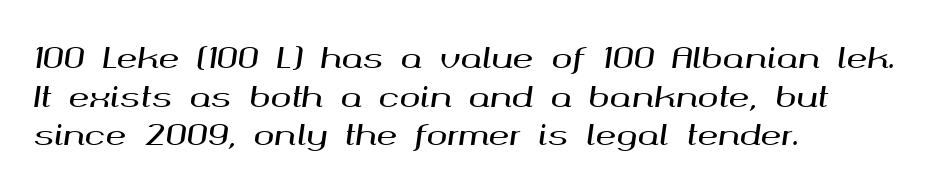
{"italic": "yes", "lean": "right", "slant_degrees": 8, "width": "wide", "stroke_contrast": "medium", "x_height": "medium", "monospaced": "no", "underline": "no", "align": "left", "line_spacing": "normal", "line_spacing_ratio": 1.38, "letter_spacing": "normal", "letter_spacing_em": 0.0, "glyph_px": 28}
